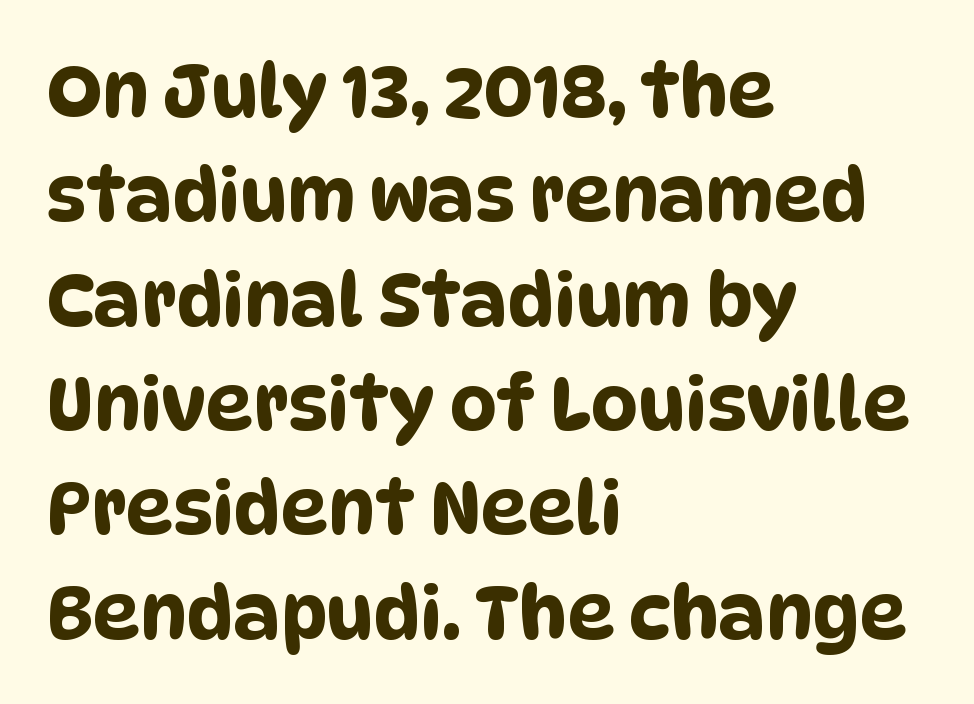
The image shows 74 px condensed sans-serif type; set left-aligned, normal line spacing (1.41x), normal letter spacing, not underlined; low stroke contrast and a large x-height.
